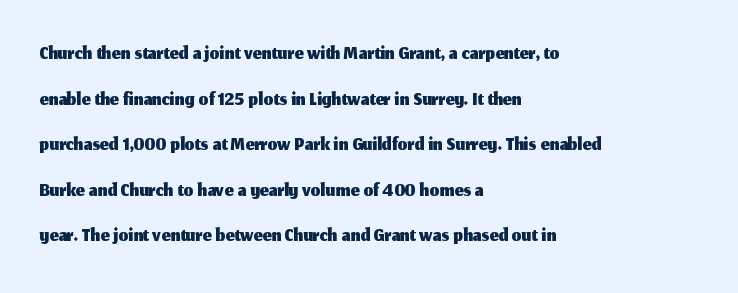
Here the designer chose a conventional face with non-uniform glyph widths. The area under the type is left untouched. Here the glyphs are tracked normally, forming tight word shapes. Each line starts at the same left margin while the right side varies. Quick note: interline space is typical. This is roman type, the default non-slanted kind.
